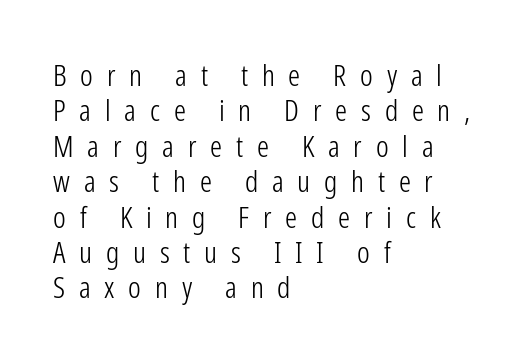
Q: Is the text bold? A: No.
Q: Is the text italic (slanted)? A: No, it is upright.
Q: Is the typeface a serif or a sans-serif typeface? A: Sans-serif.
Q: Is the text underlined? A: No.
Q: How is the paragraph aligned? A: Left-aligned.
Q: Is the spacing between letters normal or unusually wide? A: Unusually wide.
Q: Width (condensed, normal, or wide)? A: Condensed.
Q: Stroke contrast? A: Low.
Q: x-height? A: Medium.
Q: Monospaced? A: No.
